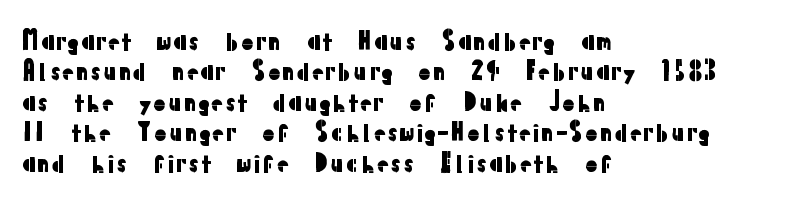
Q: Is the text italic (slanted)? A: No, it is upright.
Q: Is the text underlined? A: No.
Q: How is the paragraph aligned? A: Left-aligned.
Q: Is the spacing between letters normal or unusually wide? A: Normal.
Q: Is the spacing between lines tight, normal or loose? A: Normal.
